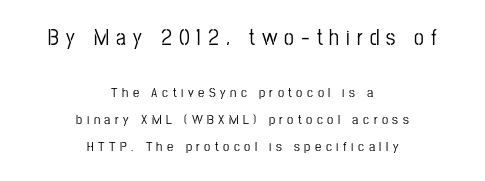
{"italic": "no", "underline": "no", "align": "center", "line_spacing": "loose", "line_spacing_ratio": 1.93, "letter_spacing": "wide", "letter_spacing_em": 0.32, "larger_block": "first", "size_ratio": 1.57, "glyph_px": 22}
